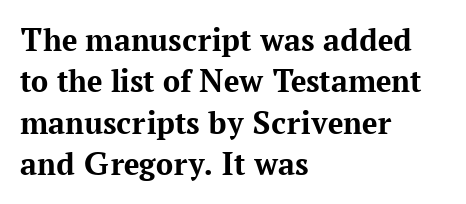
{"serif": "yes", "italic": "no", "bold": "yes", "weight": "bold", "width": "normal", "stroke_contrast": "medium", "x_height": "medium", "monospaced": "no", "underline": "no", "align": "left", "line_spacing_ratio": 1.22, "letter_spacing": "normal", "letter_spacing_em": 0.0, "glyph_px": 34}
